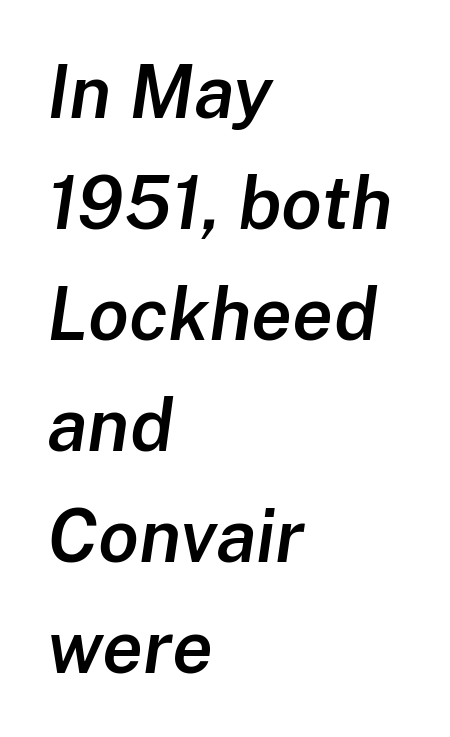
Q: Is the text bold? A: Semi-bold.
Q: Is the text italic (slanted)? A: Yes, it leans right by about 8 degrees.
Q: Is the text underlined? A: No.
Q: How is the paragraph aligned? A: Left-aligned.
Q: Is the spacing between letters normal or unusually wide? A: Normal.
Q: Is the spacing between lines tight, normal or loose? A: Normal.
Q: Width (condensed, normal, or wide)? A: Normal.
Q: Stroke contrast? A: Low.
Q: x-height? A: Medium.
Q: Monospaced? A: No.
